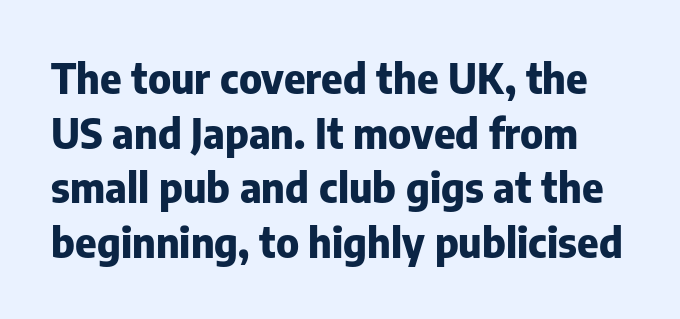
{"serif": "no", "italic": "no", "bold": "yes", "weight": "heavy", "width": "normal", "stroke_contrast": "low", "x_height": "medium", "monospaced": "no", "underline": "no", "line_spacing": "normal", "line_spacing_ratio": 1.33, "letter_spacing": "normal", "letter_spacing_em": 0.0, "glyph_px": 41}
